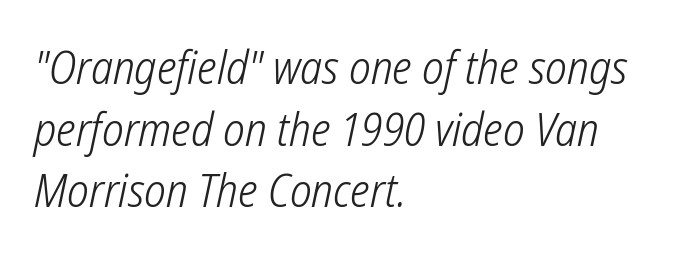
{"serif": "no", "bold": "no", "weight": "light", "width": "condensed", "stroke_contrast": "low", "x_height": "medium", "monospaced": "no", "underline": "no", "align": "left", "line_spacing": "normal", "line_spacing_ratio": 1.34, "letter_spacing": "normal", "letter_spacing_em": 0.0, "glyph_px": 46}
